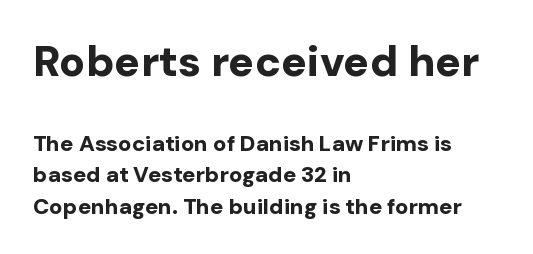
Does extra space separate the letters? No, they use regular spacing. Honestly, the row spacing looks completely unremarkable. Nothing sits at the stroke ends, so this counts as sans-serif. In CSS terms this would be text-align: left.
